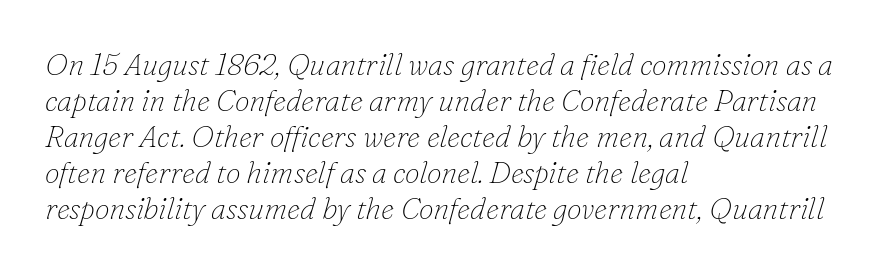
In terms of posture, this sample is oblique. This sample has the flowing, uneven cadence of proportional lettering. The foot of each line stays bare and open. The font is comparable to plain body text, perhaps lighter.
